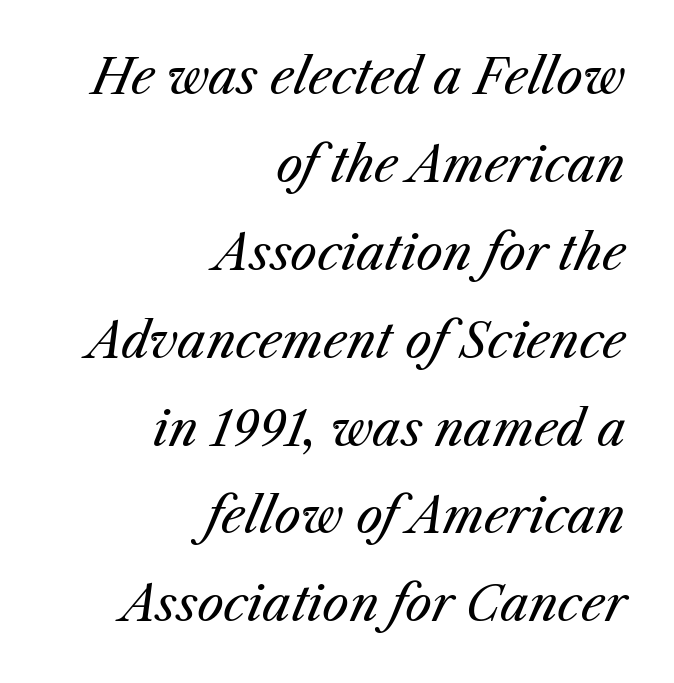
Each row of text sits above clean, open space. The letterforms sit at book weight or below. Is this a fixed-width face? No — the glyphs have proportional, varying widths. Italic? Definitely — the glyphs are oblique. In terms of letterspacing, this is plain default setting. Does the copy run flush right? Yes — the right margin is perfectly even.
